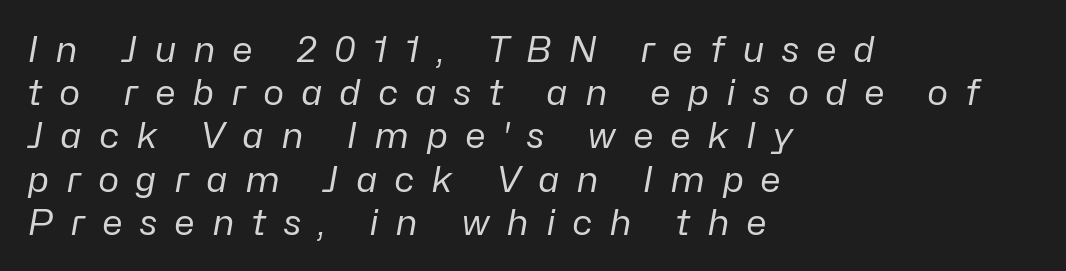
The cut favours lightness, reaching ordinary text weight at its darkest. The passage is arranged the way most books set body copy — flush left. Does extra space separate the letters? Yes, quite a lot of it. An italicized treatment has been applied to the whole sample. Here the designer chose a conventional face with non-uniform glyph widths. Decoration check: the copy has no underline.
